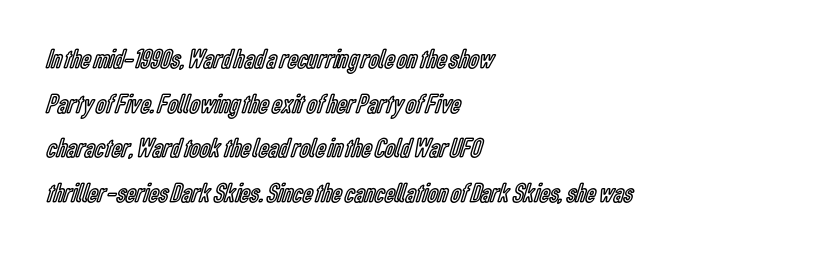
One glance says typical: line gaps are just what's usual. Type without underlining. The face used here is proportionally spaced, like ordinary book or web type. Line beginnings align vertically; line endings do not. The rendering keeps characters at their native spacing.
